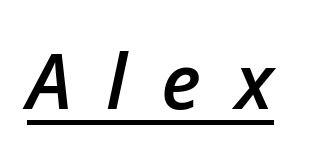
Designer's note — italics engaged. What decoration does the sample have? An underline. Is this a fixed-width face? No — the glyphs have proportional, varying widths. The strokes are fattened partway — semibold, not bold.
